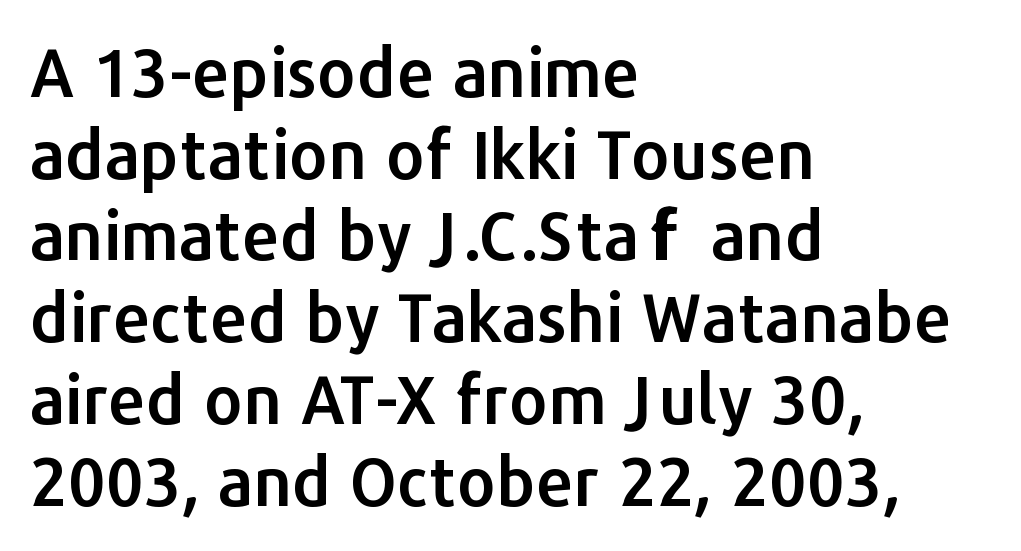
{"serif": "no", "italic": "no", "width": "normal", "stroke_contrast": "low", "x_height": "medium", "monospaced": "no", "underline": "no", "align": "left", "line_spacing_ratio": 1.22, "letter_spacing": "normal", "letter_spacing_em": 0.0, "glyph_px": 67}
